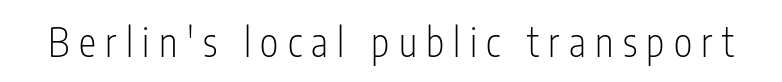
Q: Is the text bold? A: No.
Q: Is the text italic (slanted)? A: No, it is upright.
Q: Is the typeface a serif or a sans-serif typeface? A: Sans-serif.
Q: Is the text underlined? A: No.
Q: Is the spacing between letters normal or unusually wide? A: Unusually wide.
Q: Width (condensed, normal, or wide)? A: Condensed.
Q: Stroke contrast? A: Low.
Q: x-height? A: Medium.
Q: Monospaced? A: No.
